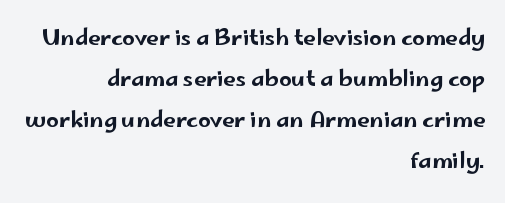
Q: Is the text italic (slanted)? A: No, it is upright.
Q: Is the text underlined? A: No.
Q: How is the paragraph aligned? A: Right-aligned.
Q: Is the spacing between letters normal or unusually wide? A: Normal.
